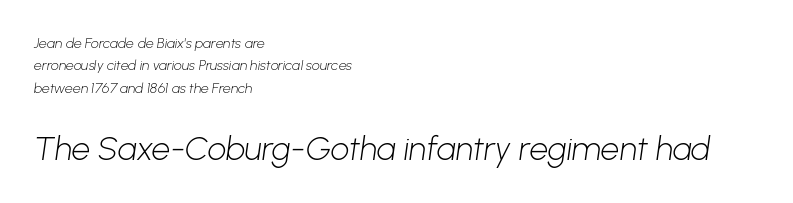
A light-to-regular cut is what we see here. Line beginnings align vertically; line endings do not. A bare baseline throughout the passage. The rows are spaced the way most documents space them. The following chunk of copy outweighs the initial chunk in type size.
